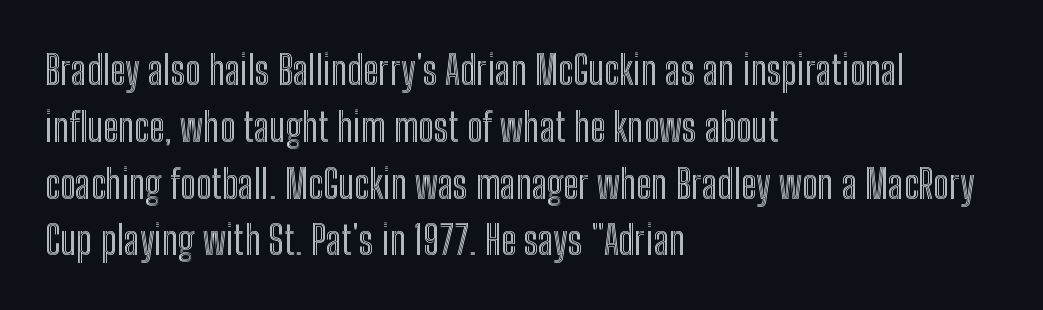
The image shows 40 px condensed type, upright; set left-aligned, normal line spacing (1.42x), normal letter spacing, not underlined; a medium x-height.
